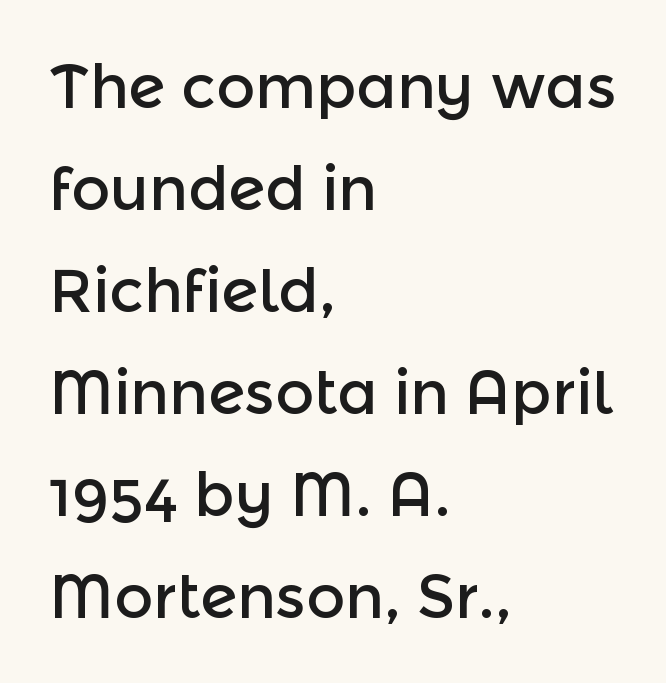
{"serif": "no", "italic": "no", "width": "normal", "x_height": "medium", "monospaced": "no", "underline": "no", "align": "left", "line_spacing": "normal", "line_spacing_ratio": 1.7, "letter_spacing": "normal", "letter_spacing_em": 0.0, "glyph_px": 60}
